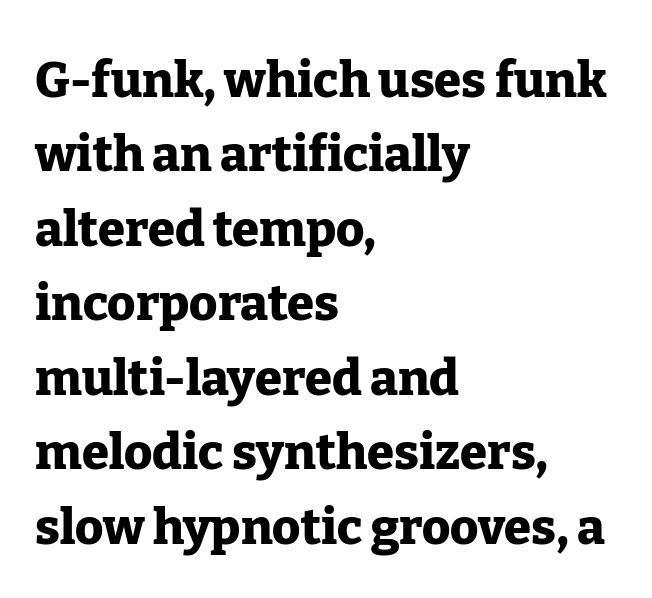
The image shows 49 px heavy serif type, upright; set left-aligned, normal line spacing (1.52x), normal letter spacing, not underlined; low stroke contrast and a medium x-height.
